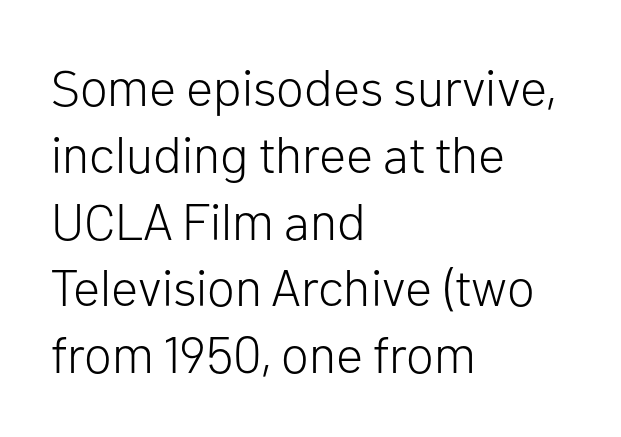
{"serif": "no", "italic": "no", "bold": "no", "weight": "light", "width": "normal", "stroke_contrast": "low", "x_height": "medium", "monospaced": "no", "underline": "no", "align": "left", "line_spacing": "normal", "line_spacing_ratio": 1.31, "letter_spacing": "normal", "letter_spacing_em": 0.0, "glyph_px": 51}
